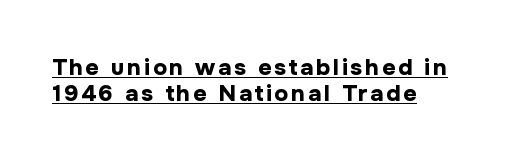
Italic: no, the glyphs are upright roman. Strong, thick strokes mark this as bold type. This rendering uses left alignment, leaving the right contour irregular. Rows of type sit shoulder to shoulder in the vertical direction. Beneath each row of characters lies a ruled line.
